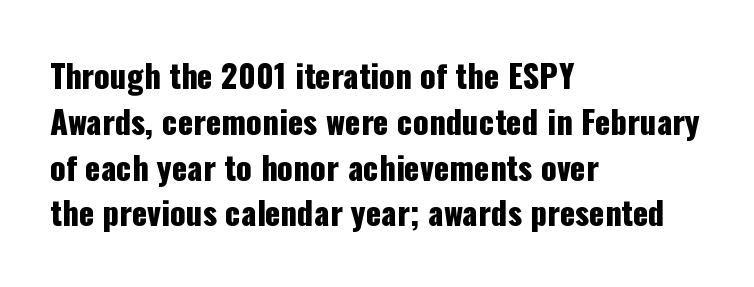
Summary of vertical rhythm: regular, with standard interline spacing. The passage shown is typeset with a sans-serif family. It's the straight-up-and-down kind of type. Leftover space on each line is placed entirely after the last word. You could call the tracking neutral — neither tight nor loose.
